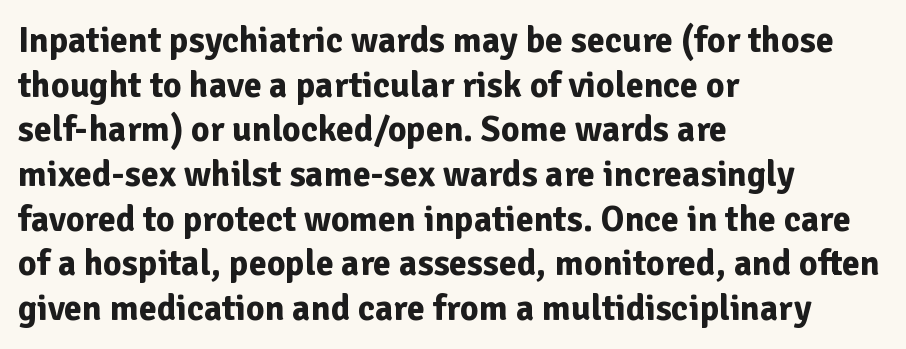
{"serif": "no", "italic": "no", "bold": "yes", "weight": "bold", "width": "normal", "stroke_contrast": "low", "x_height": "medium", "monospaced": "no", "underline": "no", "align": "left", "line_spacing_ratio": 1.24, "letter_spacing": "normal", "letter_spacing_em": 0.0, "glyph_px": 36}
